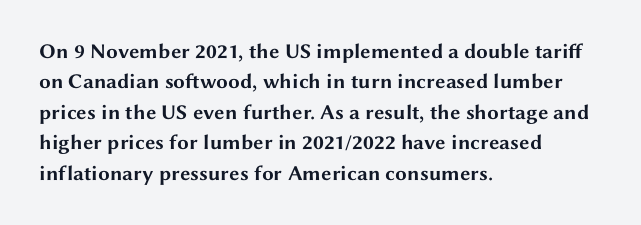
Notice how the stems are strictly vertical — no italics here. These words are printed bold, with thick strokes throughout. Leading: standard. You could call the tracking neutral — neither tight nor loose. The rendering anchors every line to the left-hand side. The words here are not underlined.
